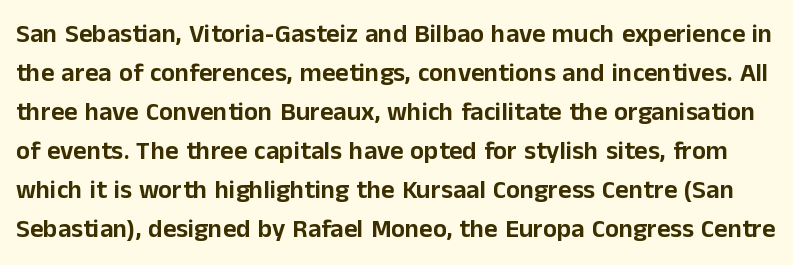
The image shows 26 px text type, upright; set normal line spacing (1.5x), normal letter spacing, not underlined.
